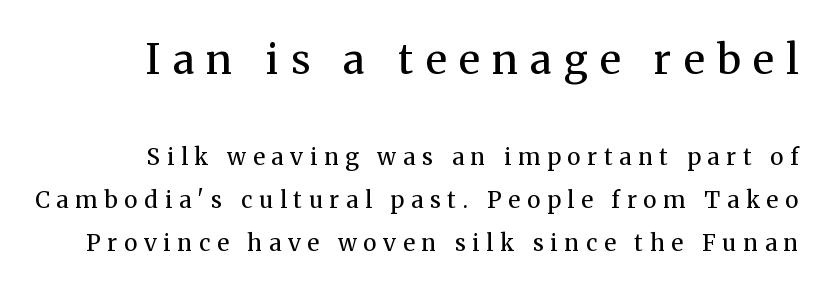
The image shows 41 px regular-weight serif type, upright; set line spacing 1.86x, unusually wide letter spacing (+0.3 em), not underlined; the first (top) block is 1.78x larger; medium stroke contrast and a medium x-height.
